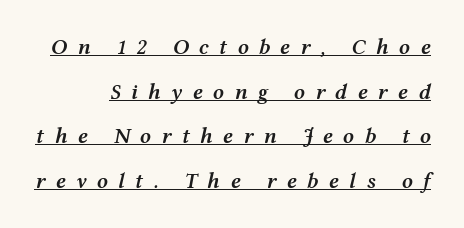
{"italic": "yes", "lean": "right", "slant_degrees": 12, "bold": "semi", "underline": "yes", "line_spacing": "loose", "line_spacing_ratio": 2.03, "letter_spacing": "wide", "letter_spacing_em": 0.46, "glyph_px": 22}
